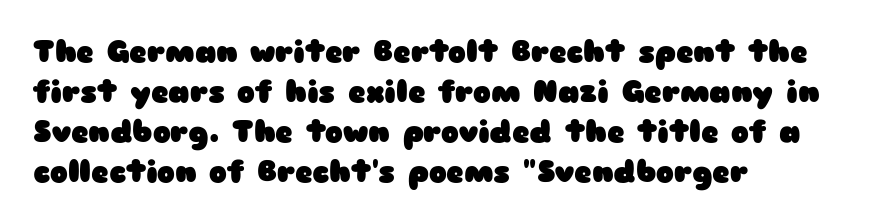
Q: Is the text bold? A: Yes.
Q: Is the text italic (slanted)? A: No, it is upright.
Q: Is the typeface a serif or a sans-serif typeface? A: Sans-serif.
Q: Is the text underlined? A: No.
Q: How is the paragraph aligned? A: Left-aligned.
Q: Is the spacing between letters normal or unusually wide? A: Normal.
Q: Is the spacing between lines tight, normal or loose? A: Normal.
Q: Width (condensed, normal, or wide)? A: Wide.
Q: Stroke contrast? A: Low.
Q: x-height? A: Medium.
Q: Monospaced? A: No.
